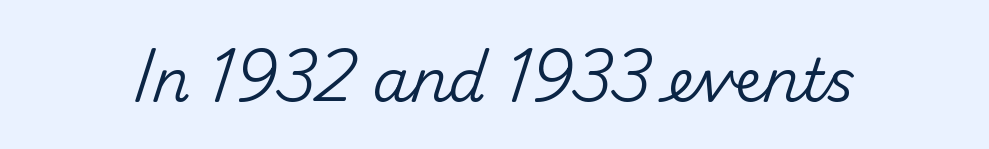
The image shows 59 px sans-serif type; set normal letter spacing, not underlined; medium stroke contrast and a small x-height.
